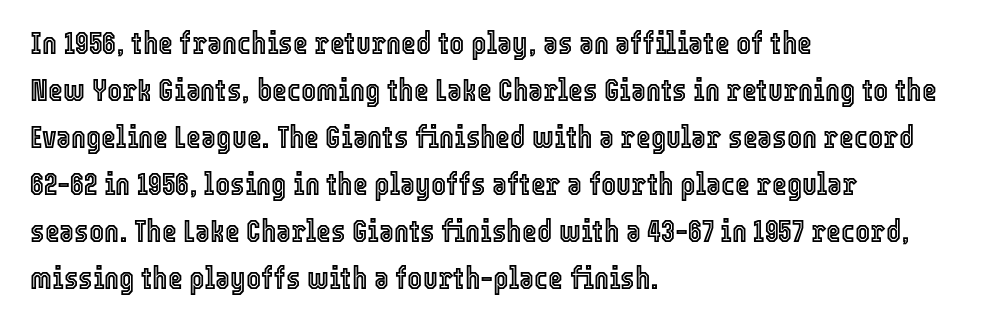
{"italic": "no", "width": "condensed", "x_height": "medium", "monospaced": "no", "underline": "no", "align": "left", "line_spacing": "normal", "line_spacing_ratio": 1.47, "letter_spacing": "normal", "letter_spacing_em": 0.0, "glyph_px": 32}
